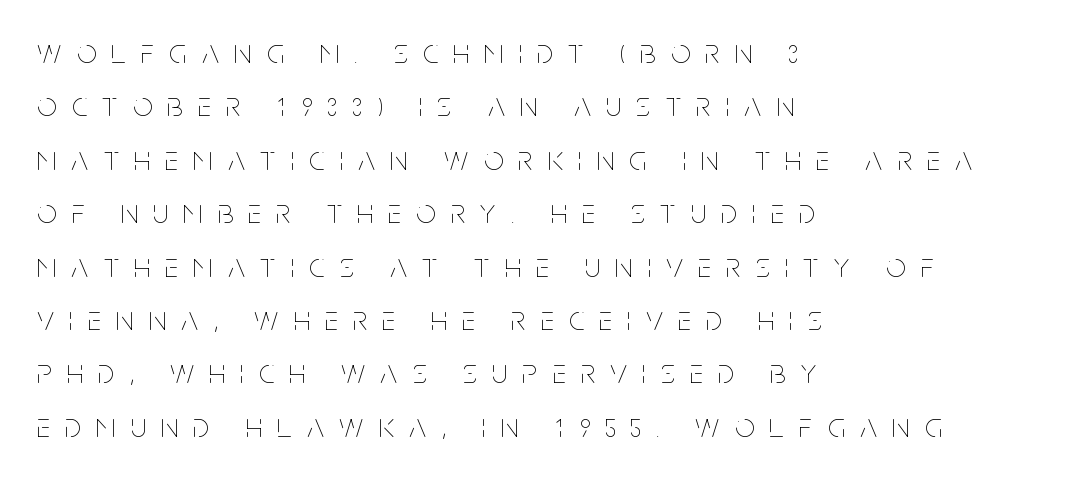
Q: Is the text bold? A: No.
Q: Is the text italic (slanted)? A: No, it is upright.
Q: Is the text underlined? A: No.
Q: How is the paragraph aligned? A: Left-aligned.
Q: Is the spacing between letters normal or unusually wide? A: Unusually wide.
Q: Is the spacing between lines tight, normal or loose? A: Normal.
Q: Width (condensed, normal, or wide)? A: Condensed.
Q: Stroke contrast? A: Low.
Q: x-height? A: Large.
Q: Monospaced? A: No.
